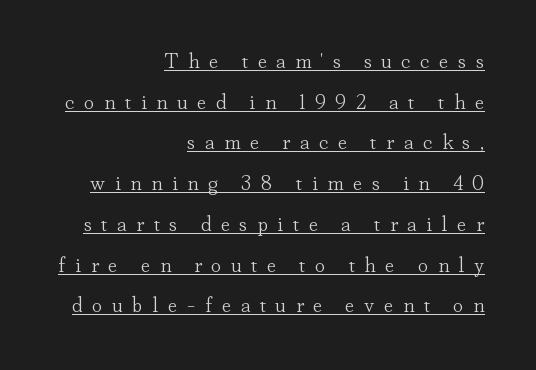
Has an underline been added? It has. You could fit nearly another row in the gap between these rows. Unlike italic type, these characters show no tilt at all. Alignment: flush right.
